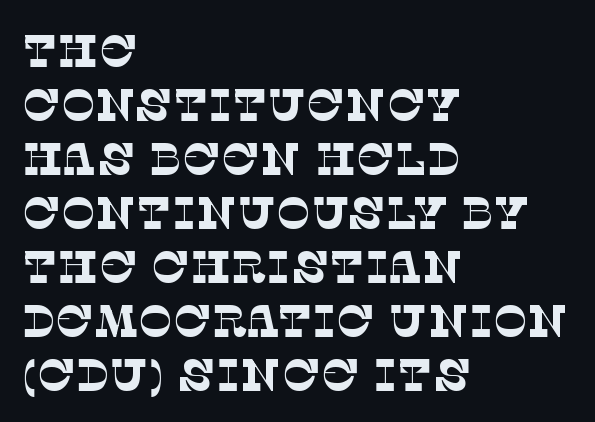
The image shows 45 px thin serif type; set left-aligned, line spacing 1.2x, normal letter spacing, not underlined; low stroke contrast and a large x-height.
